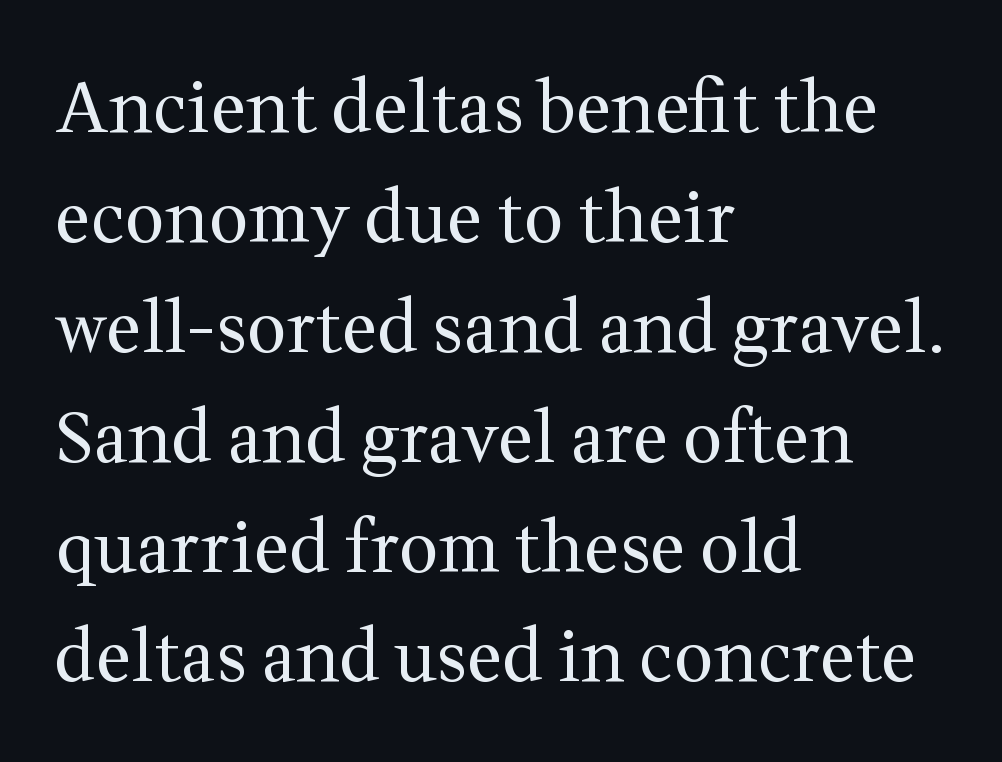
The rendering uses natural spacing where letterforms have individual widths. Leading matches the norm, producing a regular column. The strokes are not fattened; the text isn't bold. The space beneath each line is pristine and unruled. Is the letter spacing exaggerated? No — it looks like the ordinary default. To sum up the face: it has serifs.
